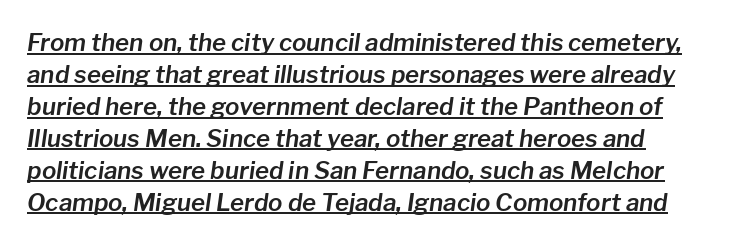
The type is set solid horizontally, with unmodified tracking. A normal amount of white space separates one row of letters from the next. Is the type slanted? Yes — the strokes lean at a clear angle. These characters rest on top of a visible drawn line.
